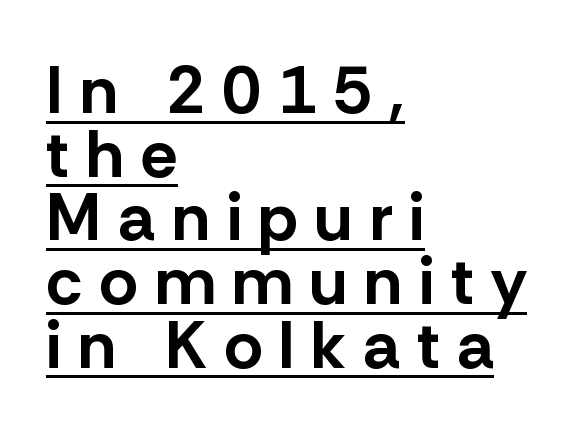
Interline gaps are noticeably narrow in this sample. Stroke terminals: plain, sans-serif. The typesetter has applied underlining to the passage shown. Is the letter spacing exaggerated? Yes — the characters are pushed far apart. Left-aligned paragraph, ragged on the right. You can tell it's not italic because the verticals are truly vertical.
